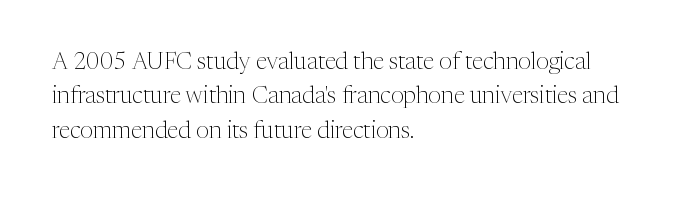
Q: Is the text bold? A: No.
Q: Is the text italic (slanted)? A: No, it is upright.
Q: Is the text underlined? A: No.
Q: How is the paragraph aligned? A: Left-aligned.
Q: Is the spacing between letters normal or unusually wide? A: Normal.
Q: Is the spacing between lines tight, normal or loose? A: Normal.
